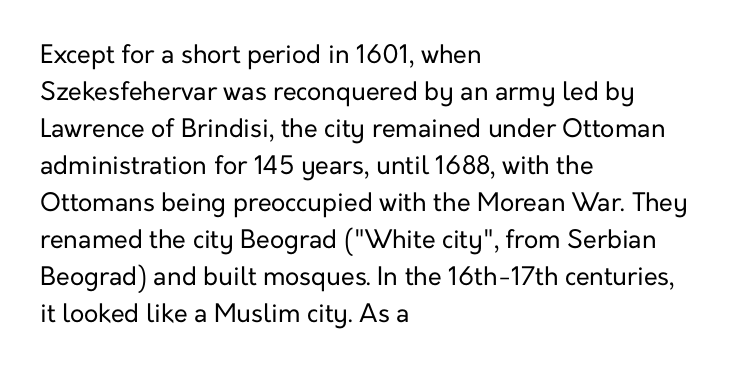
Q: Is the text bold? A: No.
Q: Is the text italic (slanted)? A: No, it is upright.
Q: Is the text underlined? A: No.
Q: How is the paragraph aligned? A: Left-aligned.
Q: Is the spacing between letters normal or unusually wide? A: Normal.
Q: Is the spacing between lines tight, normal or loose? A: Normal.
